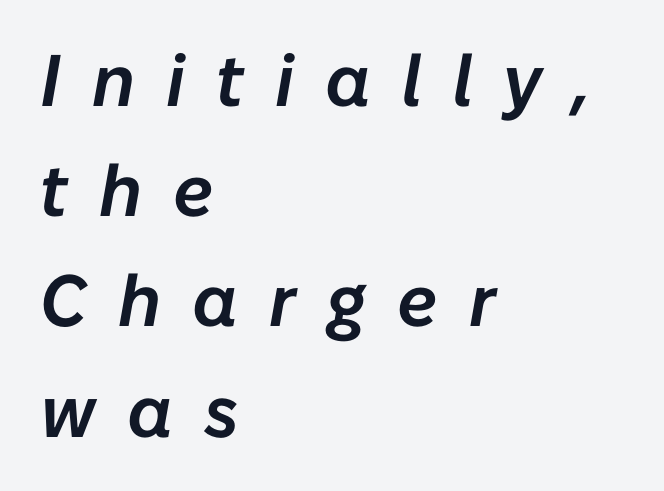
Q: Is the text italic (slanted)? A: Yes, it leans right by about 10 degrees.
Q: Is the text underlined? A: No.
Q: How is the paragraph aligned? A: Left-aligned.
Q: Is the spacing between letters normal or unusually wide? A: Unusually wide.
Q: Is the spacing between lines tight, normal or loose? A: Normal.
Q: Width (condensed, normal, or wide)? A: Normal.
Q: Stroke contrast? A: Low.
Q: x-height? A: Medium.
Q: Monospaced? A: No.
